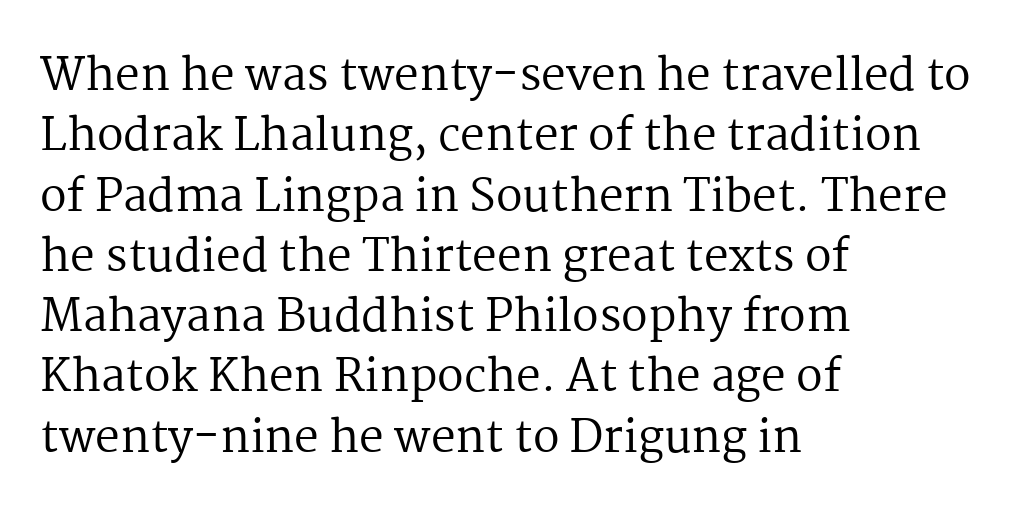
Q: Is the text bold? A: No.
Q: Is the text italic (slanted)? A: No, it is upright.
Q: Is the typeface a serif or a sans-serif typeface? A: Serif.
Q: Is the text underlined? A: No.
Q: How is the paragraph aligned? A: Left-aligned.
Q: Is the spacing between letters normal or unusually wide? A: Normal.
Q: Is the spacing between lines tight, normal or loose? A: Normal.
Q: Width (condensed, normal, or wide)? A: Normal.
Q: Stroke contrast? A: Medium.
Q: x-height? A: Medium.
Q: Monospaced? A: No.
